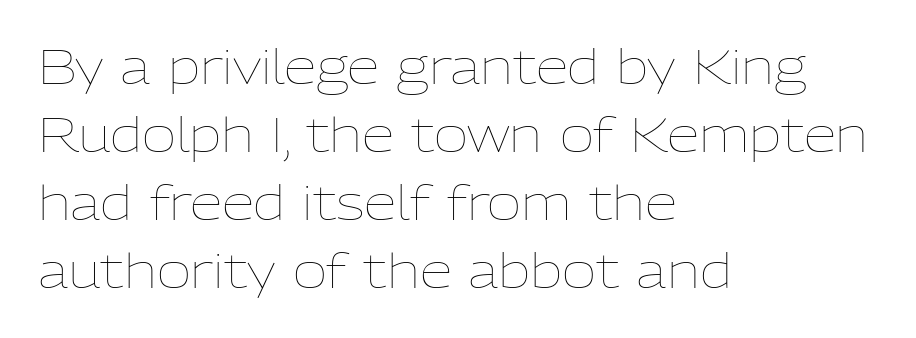
The strip under each line holds only bare page. Looks like regular typesetting: each glyph gets only the width it needs. Weight: not bold — regular or lighter. Honestly, the letter spacing is just normal — you wouldn't notice it. Students, observe: this is what conventionally led text looks like.
